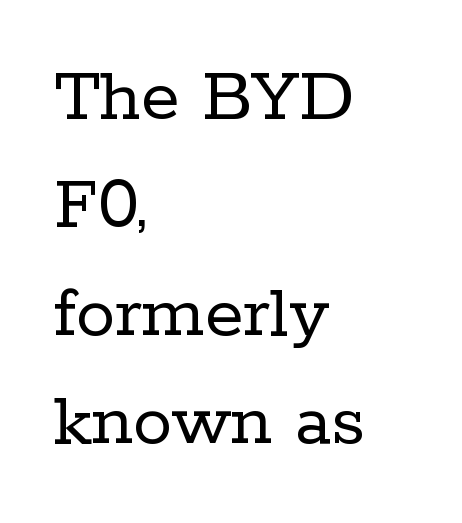
Nothing heavy about these letters — not bold at all. These lines are composed in type with serifs. This rendering leaves character spacing at its baseline value. The rag falls on the right side of this text block. Posture: vertical. One glance says typical: line gaps are just what's usual.
